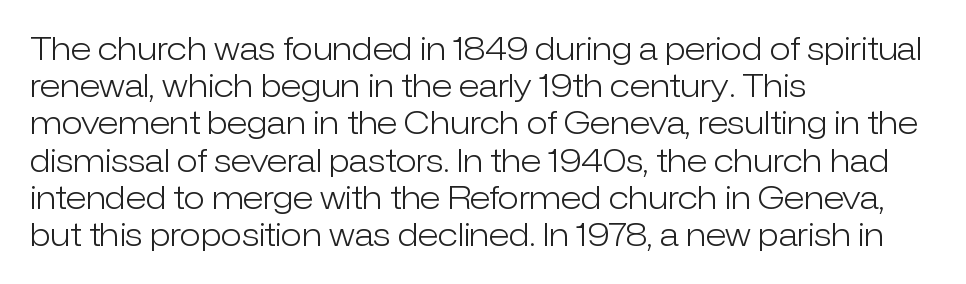
The image shows 31 px light sans-serif type, upright; set left-aligned, line spacing 1.2x, normal letter spacing, not underlined; low stroke contrast and a medium x-height.
